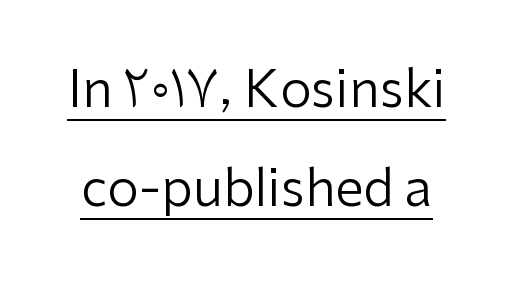
The image shows 51 px regular-weight sans-serif type, upright; set loose line spacing (1.94x), normal letter spacing, underlined; low stroke contrast and a medium x-height.
